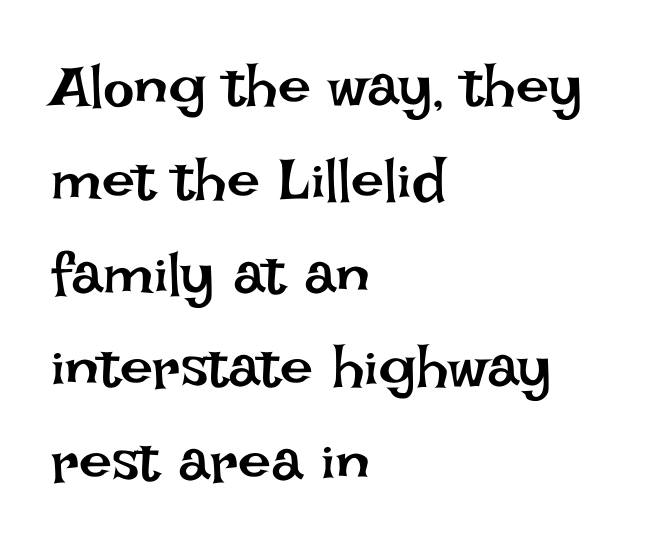
Observe the ordinary spacing: letters are neighbours, not strangers. Stem width sits at or under what a default text font uses. Proportional: the letters do not fall into vertical columns. Rule under the text: the space is simply empty. The block of text has a typical density, with ordinary space between rows.
